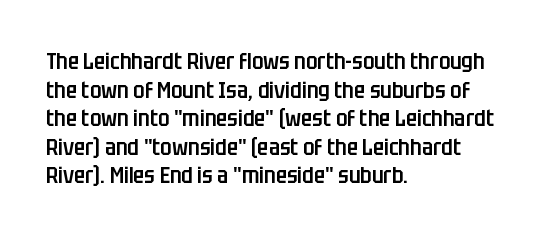
Q: Is the text bold? A: Semi-bold.
Q: Is the text italic (slanted)? A: No, it is upright.
Q: Is the text underlined? A: No.
Q: How is the paragraph aligned? A: Left-aligned.
Q: Is the spacing between letters normal or unusually wide? A: Normal.
